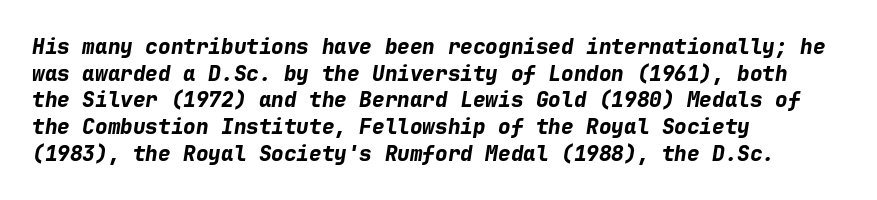
{"italic": "yes", "lean": "right", "slant_degrees": 9, "bold": "yes", "underline": "no", "align": "left", "line_spacing": "normal", "line_spacing_ratio": 1.27, "letter_spacing": "normal", "letter_spacing_em": 0.0, "glyph_px": 21}
